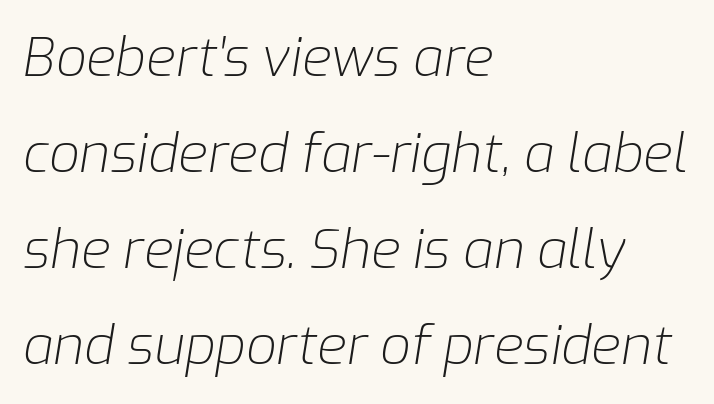
{"italic": "yes", "lean": "right", "slant_degrees": 9, "bold": "no", "weight": "light", "width": "normal", "stroke_contrast": "low", "x_height": "medium", "monospaced": "no", "underline": "no", "align": "left", "line_spacing_ratio": 1.78, "letter_spacing": "normal", "letter_spacing_em": 0.0, "glyph_px": 54}
